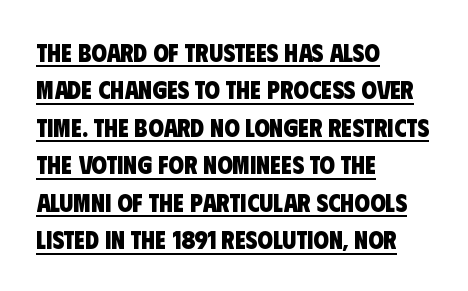
Q: Is the text bold? A: Yes.
Q: Is the text underlined? A: Yes.
Q: How is the paragraph aligned? A: Left-aligned.
Q: Is the spacing between letters normal or unusually wide? A: Normal.
Q: Is the spacing between lines tight, normal or loose? A: Normal.
